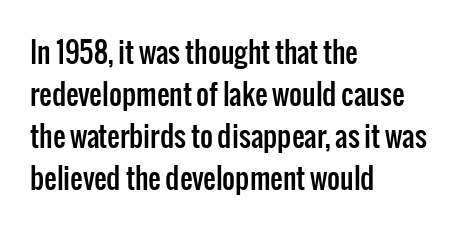
Q: Is the text italic (slanted)? A: No, it is upright.
Q: Is the typeface a serif or a sans-serif typeface? A: Sans-serif.
Q: Is the text underlined? A: No.
Q: How is the paragraph aligned? A: Left-aligned.
Q: Is the spacing between letters normal or unusually wide? A: Normal.
Q: Is the spacing between lines tight, normal or loose? A: Normal.
Q: Width (condensed, normal, or wide)? A: Condensed.
Q: Stroke contrast? A: Low.
Q: x-height? A: Medium.
Q: Monospaced? A: No.
